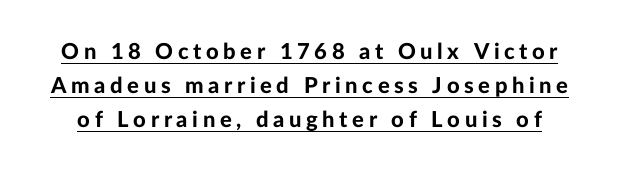
Look at the tracking — it's clearly loosened, letters drifting apart. Underline: present. How would I describe the line gaps? Plain and ordinary. The face used here has the dense, thick strokes of a bold.
